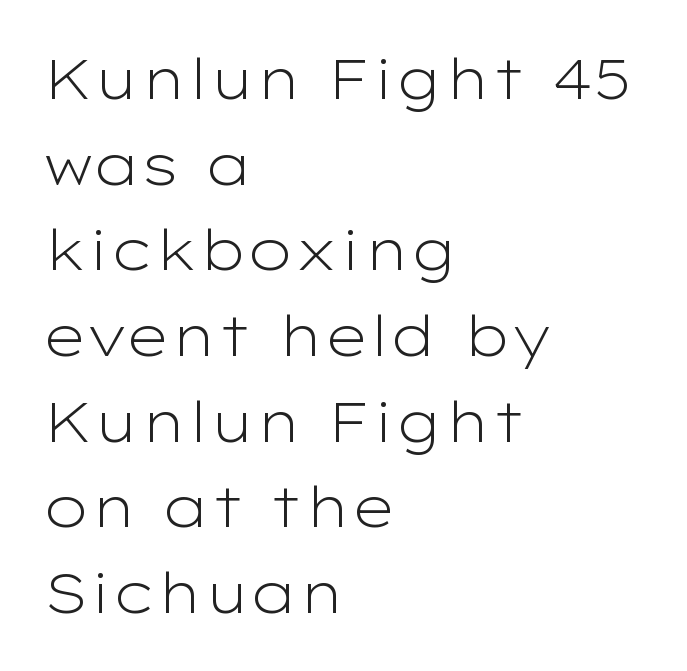
{"serif": "no", "italic": "no", "bold": "no", "weight": "light", "width": "wide", "stroke_contrast": "low", "x_height": "medium", "monospaced": "no", "underline": "no", "align": "left", "line_spacing": "normal", "line_spacing_ratio": 1.53, "letter_spacing": "normal", "letter_spacing_em": 0.0, "glyph_px": 56}
